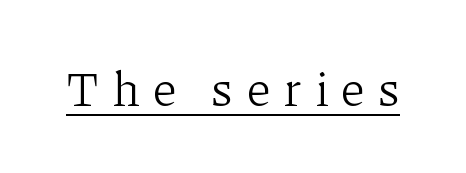
{"serif": "yes", "italic": "no", "bold": "no", "weight": "light", "width": "normal", "stroke_contrast": "low", "x_height": "medium", "monospaced": "no", "underline": "yes", "letter_spacing": "wide", "letter_spacing_em": 0.28, "glyph_px": 48}
